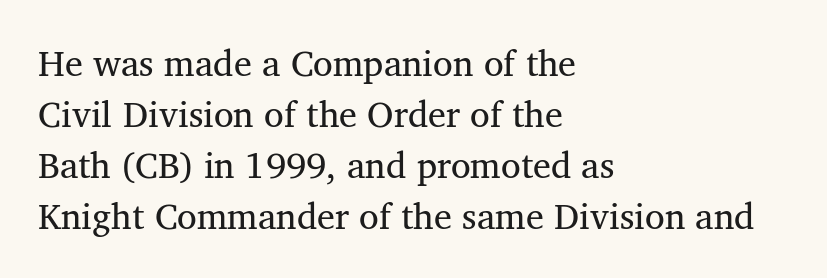
Q: Is the text bold? A: No.
Q: Is the typeface a serif or a sans-serif typeface? A: Serif.
Q: Is the text underlined? A: No.
Q: How is the paragraph aligned? A: Left-aligned.
Q: Is the spacing between letters normal or unusually wide? A: Normal.
Q: Is the spacing between lines tight, normal or loose? A: Normal.
Q: Width (condensed, normal, or wide)? A: Normal.
Q: Stroke contrast? A: Medium.
Q: x-height? A: Medium.
Q: Monospaced? A: No.
